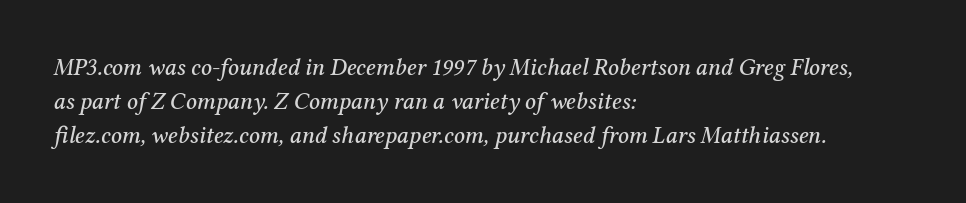
The image shows 24 px text type, italic (leaning right); set left-aligned, normal line spacing (1.42x), normal letter spacing, not underlined.
